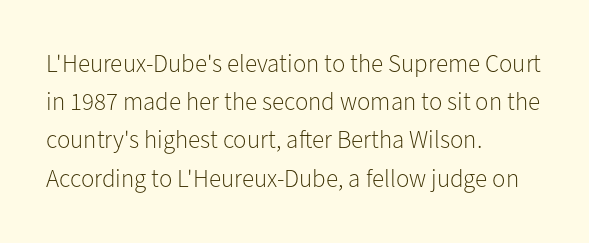
The image shows 25 px text type, upright; set left-aligned, normal line spacing (1.53x), normal letter spacing, not underlined.
